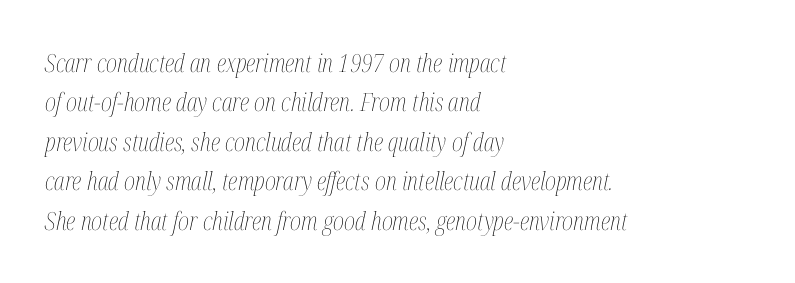
{"italic": "yes", "lean": "right", "slant_degrees": 12, "bold": "no", "underline": "no", "align": "left", "line_spacing": "normal", "line_spacing_ratio": 1.58, "letter_spacing": "normal", "letter_spacing_em": 0.0, "glyph_px": 25}
